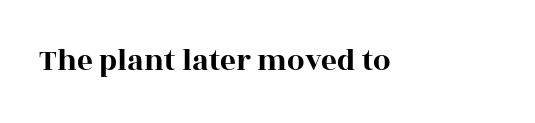
A roman cut, with each character standing at attention. Little horizontal feet cap the strokes, marking this as serif type. Has an underline been added? It has not. Proportional: the letters do not fall into vertical columns. You could call the tracking neutral — neither tight nor loose.
